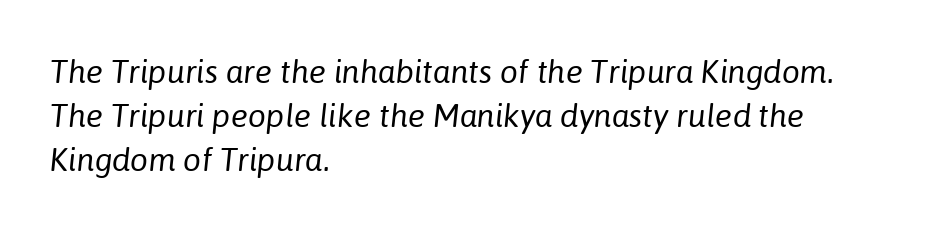
The image shows 32 px regular-weight type, italic (leaning right); set left-aligned, normal line spacing (1.38x), normal letter spacing, not underlined; low stroke contrast and a medium x-height.
